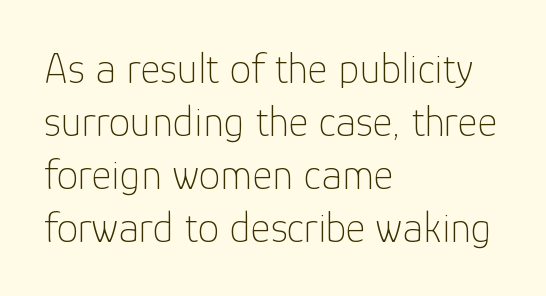
Q: Is the text bold? A: No.
Q: Is the text italic (slanted)? A: No, it is upright.
Q: Is the typeface a serif or a sans-serif typeface? A: Sans-serif.
Q: Is the text underlined? A: No.
Q: How is the paragraph aligned? A: Left-aligned.
Q: Is the spacing between letters normal or unusually wide? A: Normal.
Q: Width (condensed, normal, or wide)? A: Normal.
Q: Stroke contrast? A: Low.
Q: x-height? A: Medium.
Q: Monospaced? A: No.
